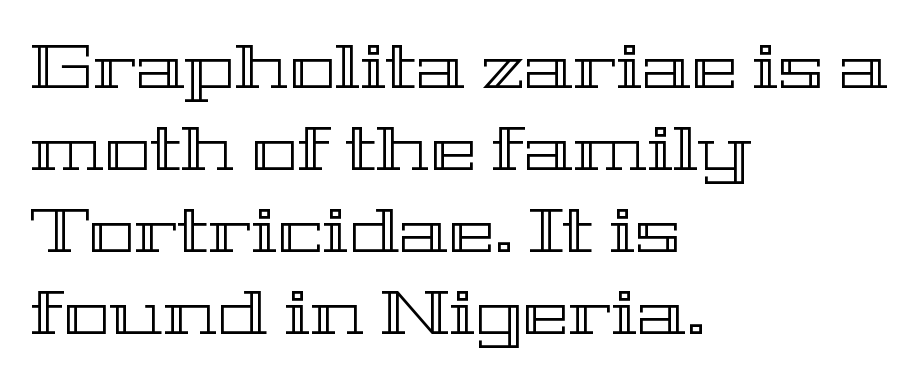
{"italic": "no", "width": "wide", "x_height": "medium", "monospaced": "no", "underline": "no", "align": "left", "line_spacing": "normal", "line_spacing_ratio": 1.32, "letter_spacing": "normal", "letter_spacing_em": 0.0, "glyph_px": 62}
